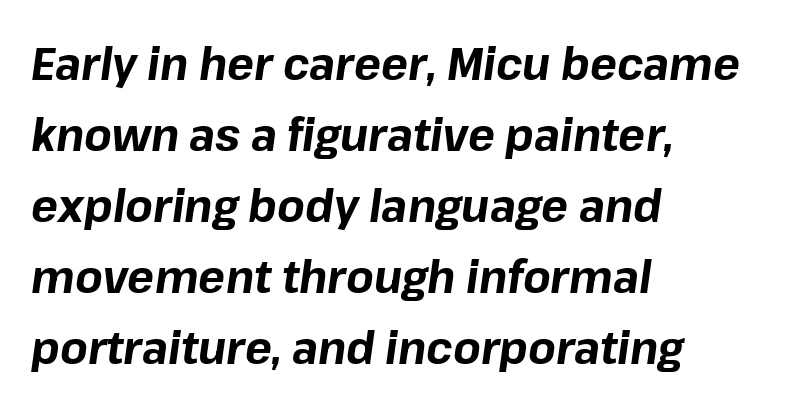
{"italic": "yes", "lean": "right", "slant_degrees": 8, "bold": "yes", "weight": "bold", "width": "normal", "stroke_contrast": "low", "x_height": "medium", "monospaced": "no", "underline": "no", "align": "left", "line_spacing": "normal", "line_spacing_ratio": 1.58, "letter_spacing": "normal", "letter_spacing_em": 0.0, "glyph_px": 45}
